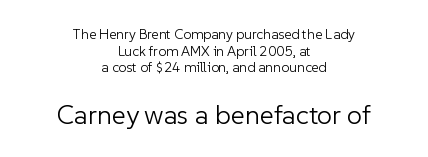
Q: Is the text bold? A: No.
Q: Is the text italic (slanted)? A: No, it is upright.
Q: Is the text underlined? A: No.
Q: How is the paragraph aligned? A: Centered.
Q: Is the spacing between letters normal or unusually wide? A: Normal.
Q: Which block of text is set in a larger size, the first (top) or the second (bottom)? A: The second (bottom) one.
